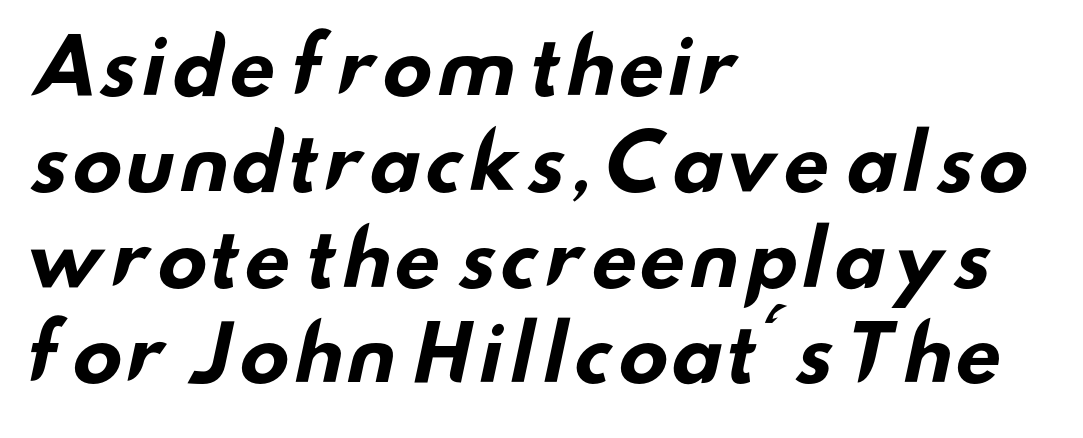
Is this a fixed-width face? No — the glyphs have proportional, varying widths. The space between consecutive lines is moderate. Letterform terminals end flat and unadorned throughout the passage. No word sits above an underline. Layout note: lines flush left.
